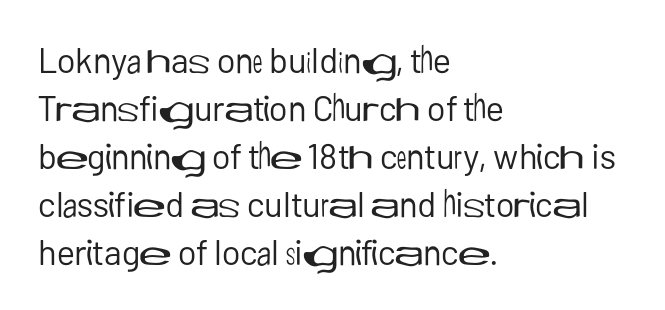
{"serif": "no", "italic": "no", "bold": "no", "weight": "regular", "width": "normal", "stroke_contrast": "low", "x_height": "medium", "monospaced": "no", "underline": "no", "align": "left", "line_spacing": "normal", "line_spacing_ratio": 1.37, "letter_spacing": "normal", "letter_spacing_em": 0.0, "glyph_px": 35}
